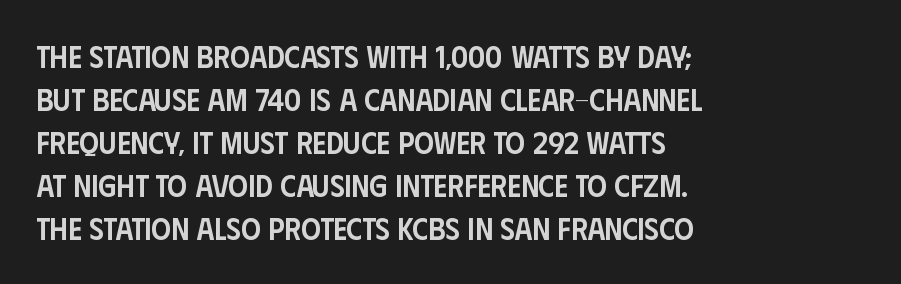
{"serif": "no", "italic": "no", "bold": "semi", "weight": "semibold", "width": "condensed", "stroke_contrast": "low", "x_height": "large", "monospaced": "no", "underline": "no", "align": "left", "line_spacing": "normal", "line_spacing_ratio": 1.39, "letter_spacing": "normal", "letter_spacing_em": 0.0, "glyph_px": 31}
